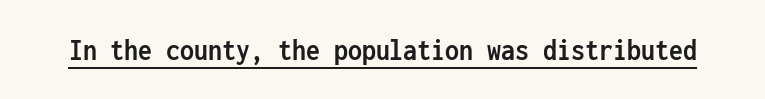
Q: Is the text bold? A: Yes.
Q: Is the text italic (slanted)? A: No, it is upright.
Q: Is the typeface a serif or a sans-serif typeface? A: Sans-serif.
Q: Is the text underlined? A: Yes.
Q: Is the spacing between letters normal or unusually wide? A: Normal.
Q: Width (condensed, normal, or wide)? A: Condensed.
Q: Stroke contrast? A: Low.
Q: x-height? A: Medium.
Q: Monospaced? A: Yes.
